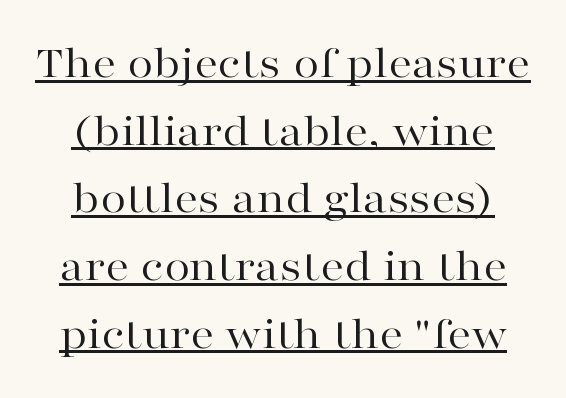
Q: Is the text bold? A: No.
Q: Is the text italic (slanted)? A: No, it is upright.
Q: Is the typeface a serif or a sans-serif typeface? A: Serif.
Q: Is the text underlined? A: Yes.
Q: Is the spacing between letters normal or unusually wide? A: Normal.
Q: Is the spacing between lines tight, normal or loose? A: Normal.
Q: Width (condensed, normal, or wide)? A: Wide.
Q: Stroke contrast? A: High.
Q: x-height? A: Medium.
Q: Monospaced? A: No.
